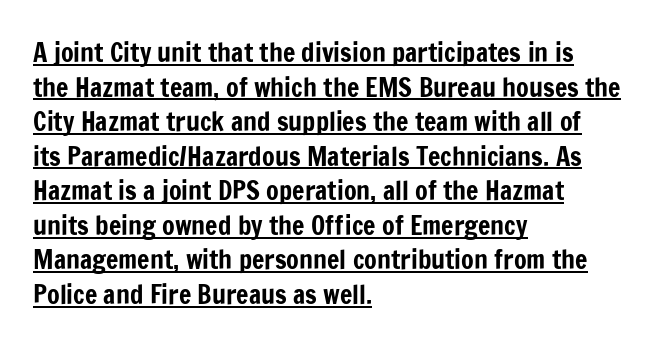
Q: Is the text italic (slanted)? A: No, it is upright.
Q: Is the text underlined? A: Yes.
Q: How is the paragraph aligned? A: Left-aligned.
Q: Is the spacing between letters normal or unusually wide? A: Normal.
Q: Is the spacing between lines tight, normal or loose? A: Normal.
